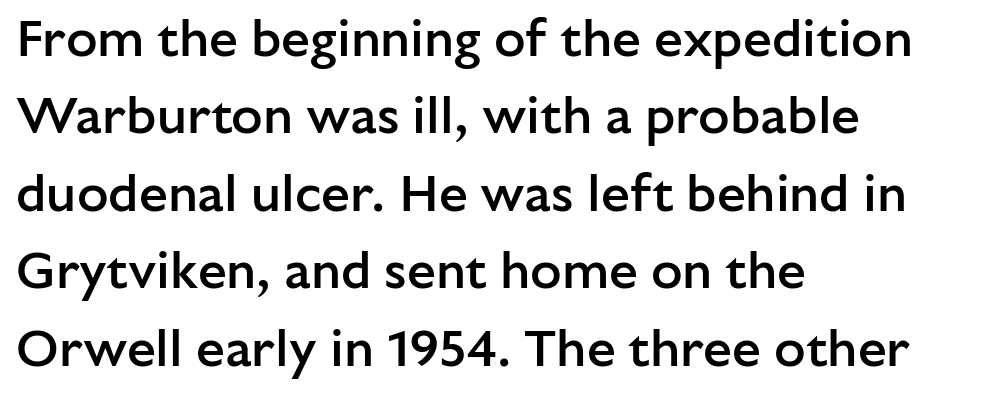
The image shows 52 px semibold sans-serif type, upright; set left-aligned, normal line spacing (1.49x), normal letter spacing, not underlined; low stroke contrast and a medium x-height.
